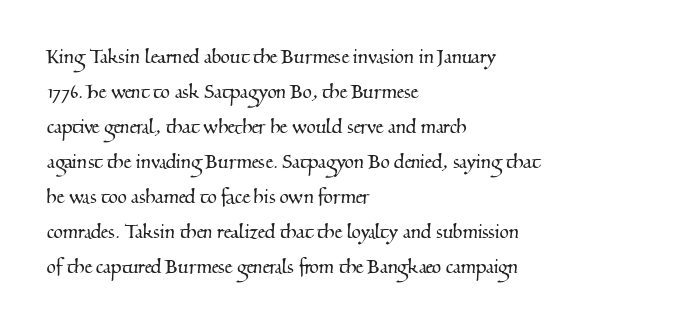
Students, note that the glyphs here touch the page at normal intervals. Left-aligned paragraph, ragged on the right. Check the space under the baseline: it is left empty. Notice how descenders clear the ascenders below comfortably — that's standard leading.
